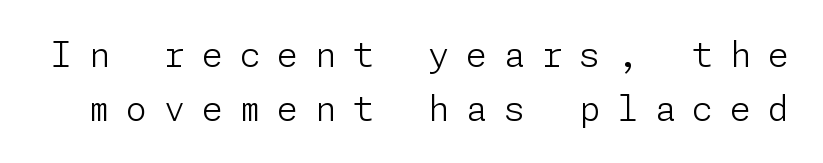
The image shows 34 px light sans-serif type, upright; set normal line spacing (1.59x), unusually wide letter spacing (+0.49 em), not underlined; low stroke contrast and a medium x-height.
